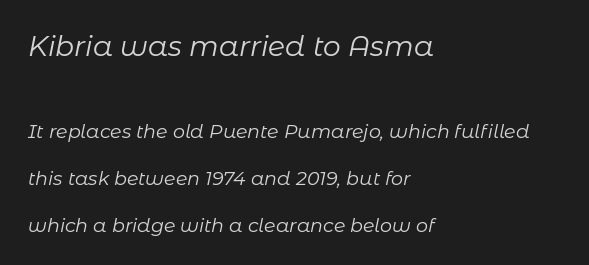
{"italic": "yes", "lean": "right", "slant_degrees": 11, "bold": "no", "weight": "regular", "width": "normal", "stroke_contrast": "low", "x_height": "medium", "monospaced": "no", "underline": "no", "align": "left", "line_spacing": "loose", "line_spacing_ratio": 2.46, "letter_spacing": "normal", "letter_spacing_em": 0.0, "larger_block": "first", "size_ratio": 1.47, "glyph_px": 28}
